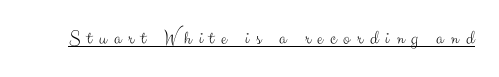
Q: Is the text bold? A: No.
Q: Is the text italic (slanted)? A: Yes.
Q: Is the text underlined? A: Yes.
Q: Is the spacing between letters normal or unusually wide? A: Unusually wide.
